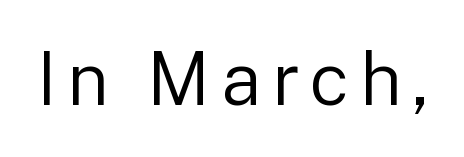
The image shows 73 px regular-weight sans-serif type, upright; set not underlined; low stroke contrast and a medium x-height.
